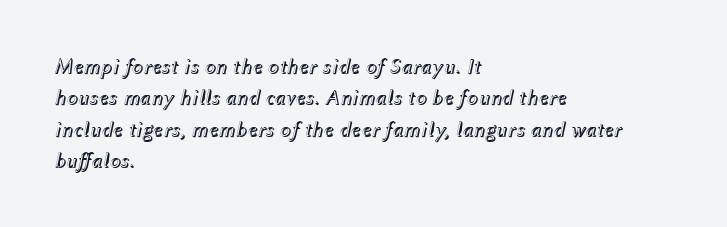
Q: Is the text italic (slanted)? A: Yes, it leans right by about 12 degrees.
Q: Is the text underlined? A: No.
Q: How is the paragraph aligned? A: Left-aligned.
Q: Is the spacing between letters normal or unusually wide? A: Normal.
Q: Is the spacing between lines tight, normal or loose? A: Normal.
